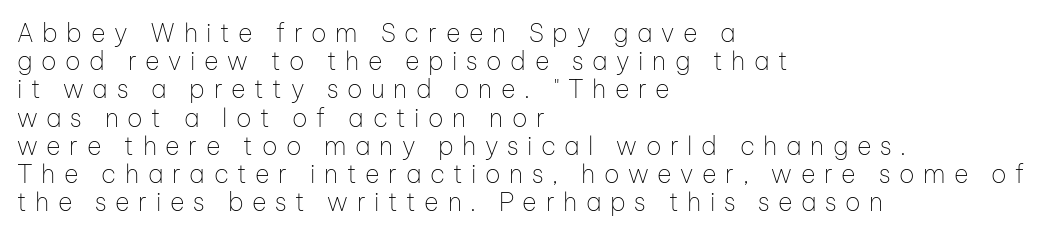
Q: Is the text bold? A: No.
Q: Is the text italic (slanted)? A: No, it is upright.
Q: Is the text underlined? A: No.
Q: How is the paragraph aligned? A: Left-aligned.
Q: Is the spacing between letters normal or unusually wide? A: Unusually wide.
Q: Is the spacing between lines tight, normal or loose? A: Tight.
